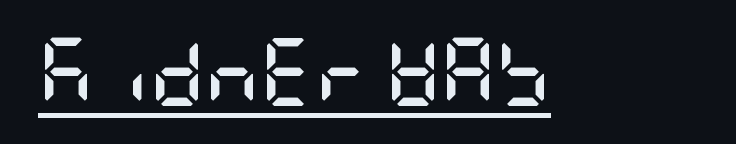
Vertical strokes here are truly vertical. The horizontal fit of the characters is conventional and even. Every word sits above its own underline. A dark, heavy texture on the line: the type is bold. Serif or sans? Sans — the stroke terminals are bare.
